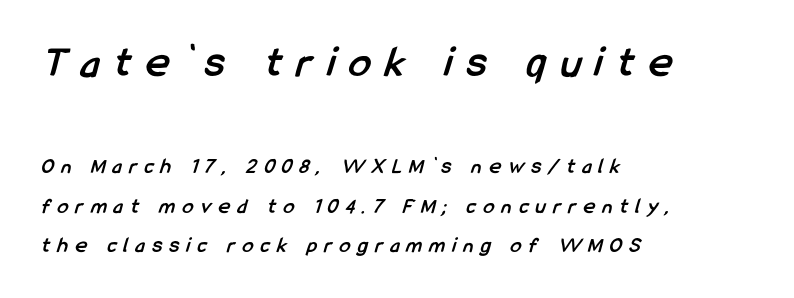
The image shows 44 px semibold, condensed sans-serif type; set left-aligned, line spacing 1.81x, unusually wide letter spacing (+0.34 em), not underlined; the first (top) block is 2.0x larger; low stroke contrast and a medium x-height.
